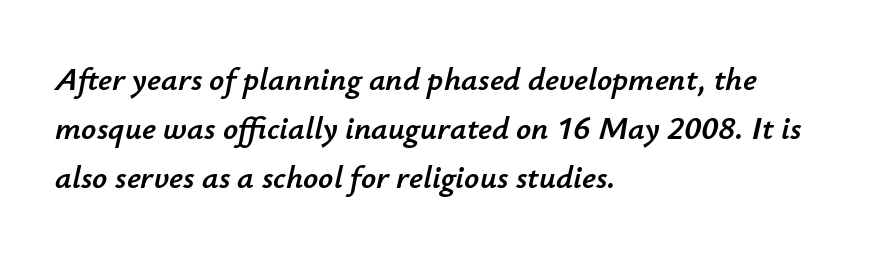
{"italic": "yes", "lean": "right", "slant_degrees": 12, "width": "normal", "stroke_contrast": "low", "x_height": "small", "monospaced": "no", "underline": "no", "align": "left", "line_spacing": "normal", "line_spacing_ratio": 1.49, "letter_spacing": "normal", "letter_spacing_em": 0.0, "glyph_px": 33}
